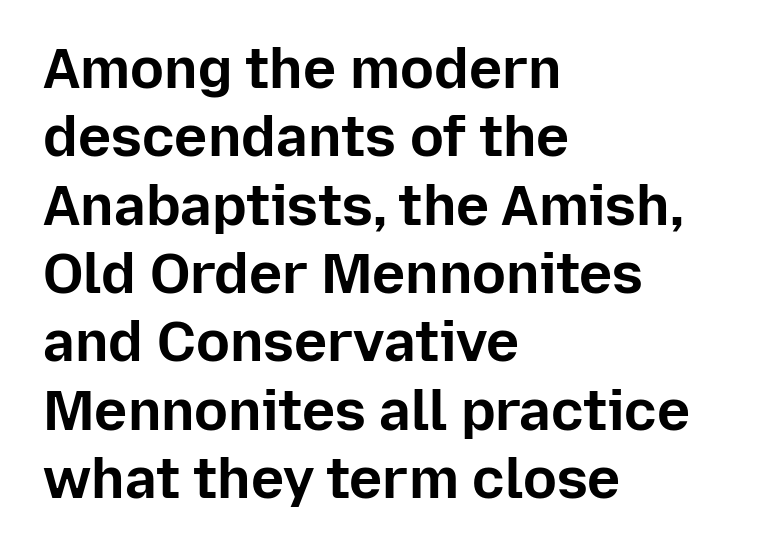
The image shows 56 px bold sans-serif type, upright; set left-aligned, line spacing 1.22x, normal letter spacing, not underlined; low stroke contrast and a medium x-height.
